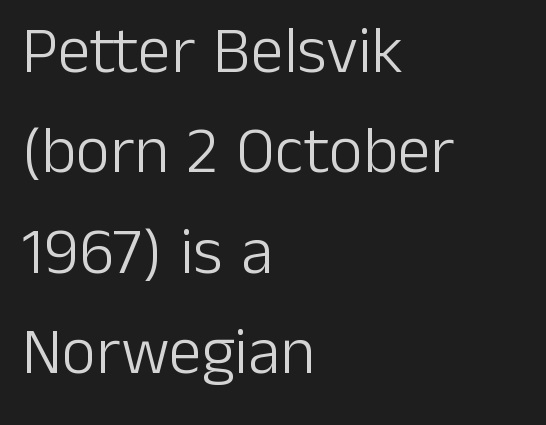
Q: Is the text bold? A: No.
Q: Is the text italic (slanted)? A: No, it is upright.
Q: Is the typeface a serif or a sans-serif typeface? A: Sans-serif.
Q: Is the text underlined? A: No.
Q: How is the paragraph aligned? A: Left-aligned.
Q: Is the spacing between letters normal or unusually wide? A: Normal.
Q: Is the spacing between lines tight, normal or loose? A: Normal.
Q: Width (condensed, normal, or wide)? A: Normal.
Q: Stroke contrast? A: Low.
Q: x-height? A: Medium.
Q: Monospaced? A: No.
